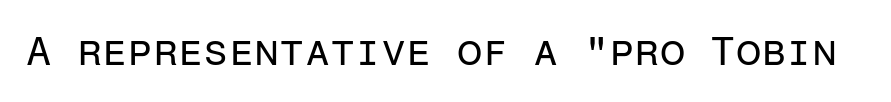
Ink coverage per letter is moderate at most. The lettering holds an erect, upright posture throughout. Think of a typewriter: that constant character pitch is what you see here. Unlike a traditional serif, this face leaves its strokes unadorned.
